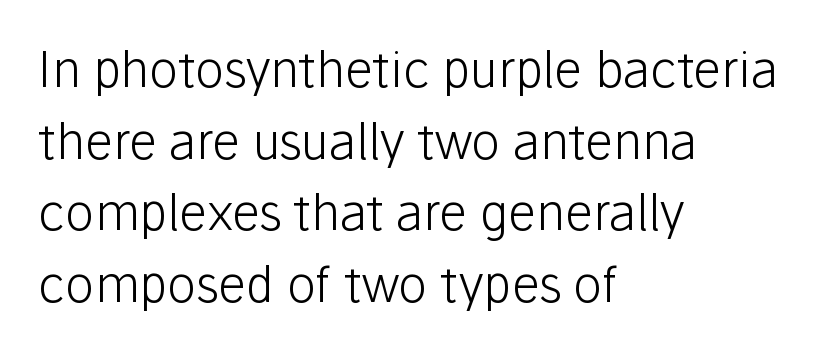
Q: Is the text bold? A: No.
Q: Is the text italic (slanted)? A: No, it is upright.
Q: Is the typeface a serif or a sans-serif typeface? A: Sans-serif.
Q: Is the text underlined? A: No.
Q: How is the paragraph aligned? A: Left-aligned.
Q: Is the spacing between letters normal or unusually wide? A: Normal.
Q: Is the spacing between lines tight, normal or loose? A: Normal.
Q: Width (condensed, normal, or wide)? A: Normal.
Q: Stroke contrast? A: Low.
Q: x-height? A: Medium.
Q: Monospaced? A: No.
